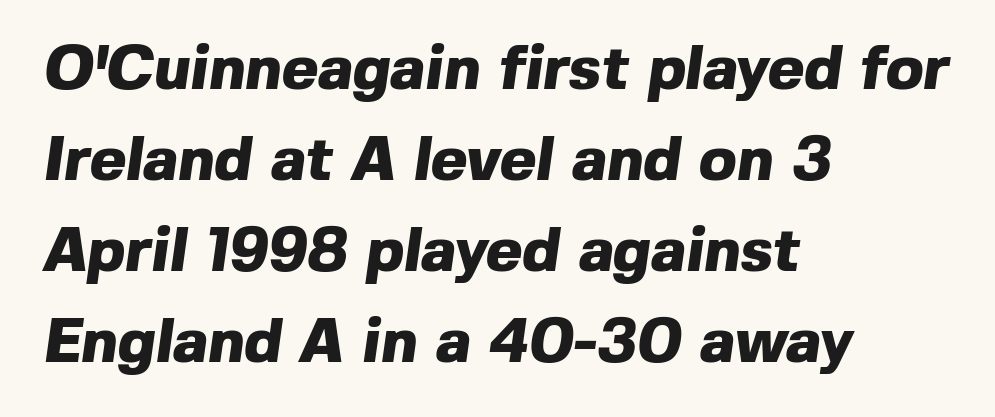
This block has exactly the height ordinary leading produces. Each letter keeps its own natural width here, so spacing adapts to shape. Each glyph is drawn with heavy, bold strokes. Typeset ragged right — the left edge is the straight one. Words appear dense and cohesive because spacing is normal. The type family on display is of the sans-serif kind.
